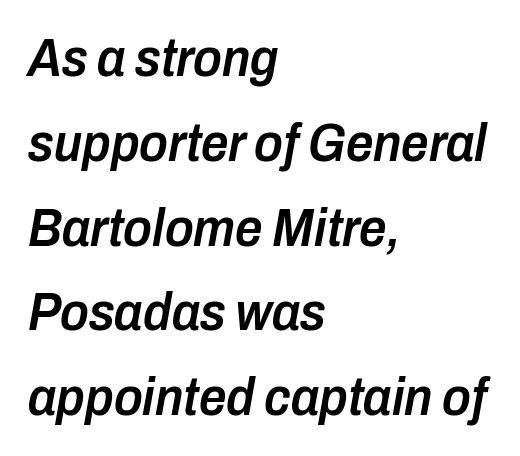
The image shows 54 px semibold, condensed type, italic (leaning right); set left-aligned, normal line spacing (1.57x), normal letter spacing, not underlined; low stroke contrast and a medium x-height.
